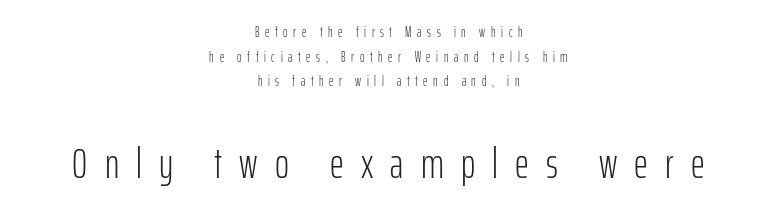
{"serif": "no", "italic": "no", "bold": "no", "weight": "light", "width": "condensed", "stroke_contrast": "low", "x_height": "medium", "monospaced": "no", "underline": "no", "align": "center", "line_spacing_ratio": 1.76, "letter_spacing": "wide", "letter_spacing_em": 0.4, "larger_block": "second", "size_ratio": 3.07, "glyph_px": 43}
